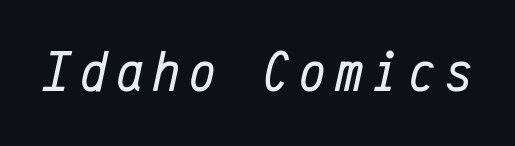
{"italic": "yes", "lean": "right", "slant_degrees": 12, "bold": "no", "weight": "regular", "width": "condensed", "stroke_contrast": "low", "x_height": "medium", "monospaced": "yes", "underline": "no", "glyph_px": 59}
